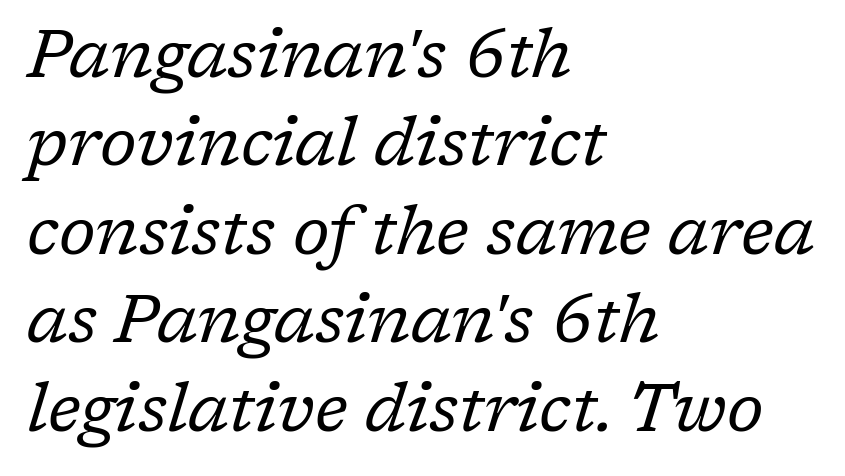
The image shows 67 px regular-weight serif type, italic (leaning right); set left-aligned, normal line spacing (1.32x), normal letter spacing, not underlined; low stroke contrast and a medium x-height.
